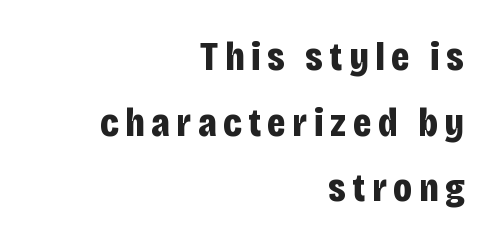
The typeface chosen for these lines omits serifs. Looks like regular typesetting: each glyph gets only the width it needs. Check the space under the baseline: it is left empty. Every row of glyphs terminates at an identical x-position on the right. The specimen reads as upright at a glance.
